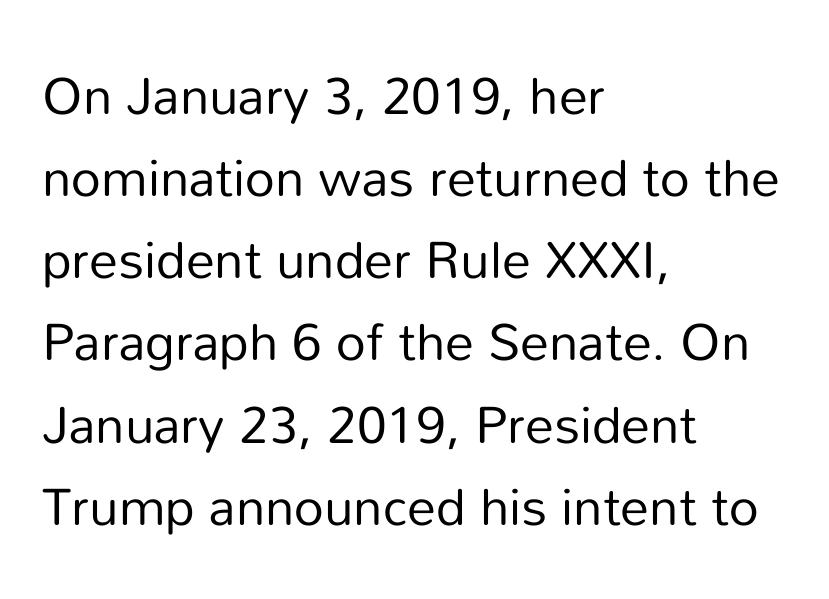
The image shows 52 px regular-weight sans-serif type, upright; set left-aligned, normal line spacing (1.58x), normal letter spacing, not underlined; low stroke contrast and a medium x-height.
